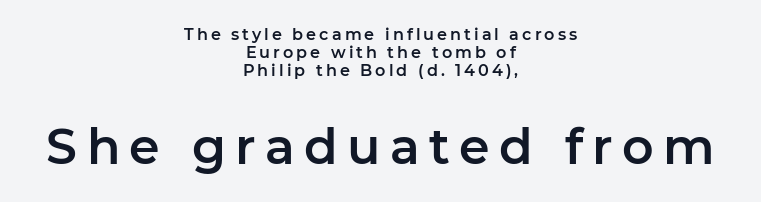
The passage shown stacks its lines with hardly any gap. Which of the two is more prominent by size? The second, at the bottom. Notice how the stems are strictly vertical — no italics here. Plain, unruled lines of type. Proportional: the letters do not fall into vertical columns.
